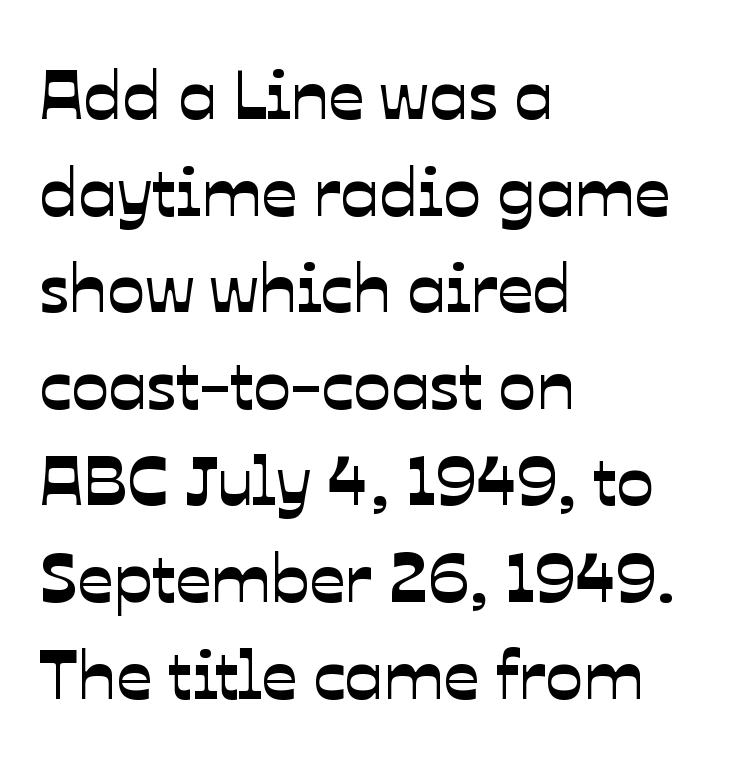
Nothing unusual about the tracking: characters are spaced as the font intends. The foot of each line stays bare and open. Horizontal bands of white between lines are of average thickness. The letters carry no serifs — their stems end cleanly without finishing strokes. The passage shown is typed in a proportional face where columns would drift.
